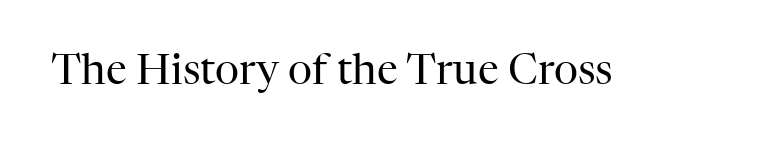
Q: Is the text bold? A: No.
Q: Is the text italic (slanted)? A: No, it is upright.
Q: Is the typeface a serif or a sans-serif typeface? A: Serif.
Q: Is the text underlined? A: No.
Q: Is the spacing between letters normal or unusually wide? A: Normal.
Q: Width (condensed, normal, or wide)? A: Normal.
Q: Stroke contrast? A: High.
Q: x-height? A: Medium.
Q: Monospaced? A: No.
